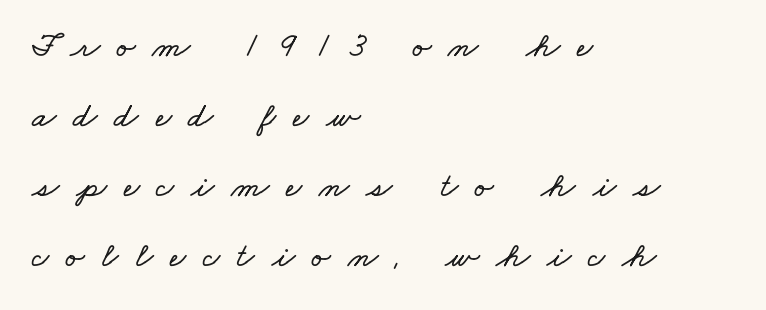
The image shows 35 px wide type; set left-aligned, loose line spacing (2.0x), unusually wide letter spacing (+0.48 em), not underlined; low stroke contrast and a small x-height.
